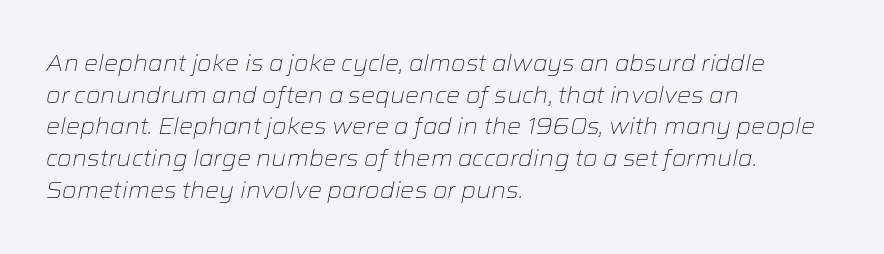
{"italic": "yes", "lean": "right", "slant_degrees": 12, "bold": "no", "underline": "no", "align": "left", "line_spacing": "normal", "line_spacing_ratio": 1.44, "letter_spacing": "normal", "letter_spacing_em": 0.0, "glyph_px": 22}
